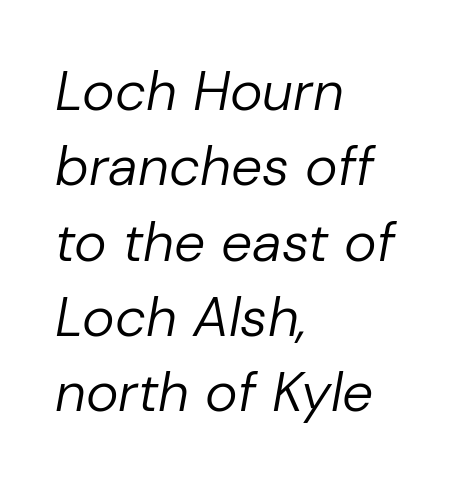
Rule under the text: the space is simply empty. Style check: oblique. The face used here is proportionally spaced, like ordinary book or web type. Interline gaps are of average width in this sample. A student would call this left alignment; a typographer would say flush left, rag right.
